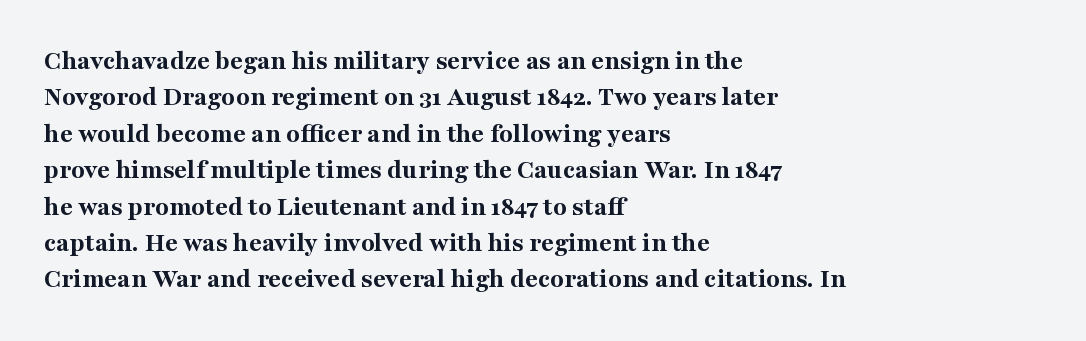
Q: Is the text bold? A: Yes.
Q: Is the text italic (slanted)? A: No, it is upright.
Q: Is the typeface a serif or a sans-serif typeface? A: Serif.
Q: Is the text underlined? A: No.
Q: How is the paragraph aligned? A: Left-aligned.
Q: Is the spacing between letters normal or unusually wide? A: Normal.
Q: Is the spacing between lines tight, normal or loose? A: Normal.
Q: Width (condensed, normal, or wide)? A: Normal.
Q: Stroke contrast? A: Medium.
Q: x-height? A: Medium.
Q: Monospaced? A: No.
